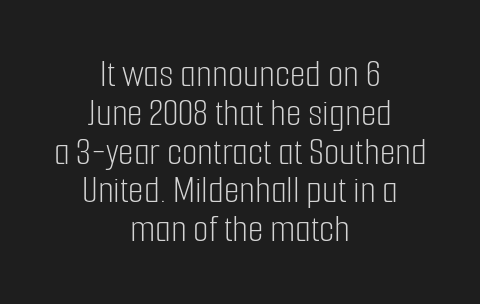
{"serif": "no", "italic": "no", "bold": "no", "weight": "light", "width": "condensed", "stroke_contrast": "low", "x_height": "medium", "monospaced": "no", "underline": "no", "align": "center", "line_spacing": "tight", "line_spacing_ratio": 0.97, "letter_spacing": "normal", "letter_spacing_em": 0.0, "glyph_px": 40}
